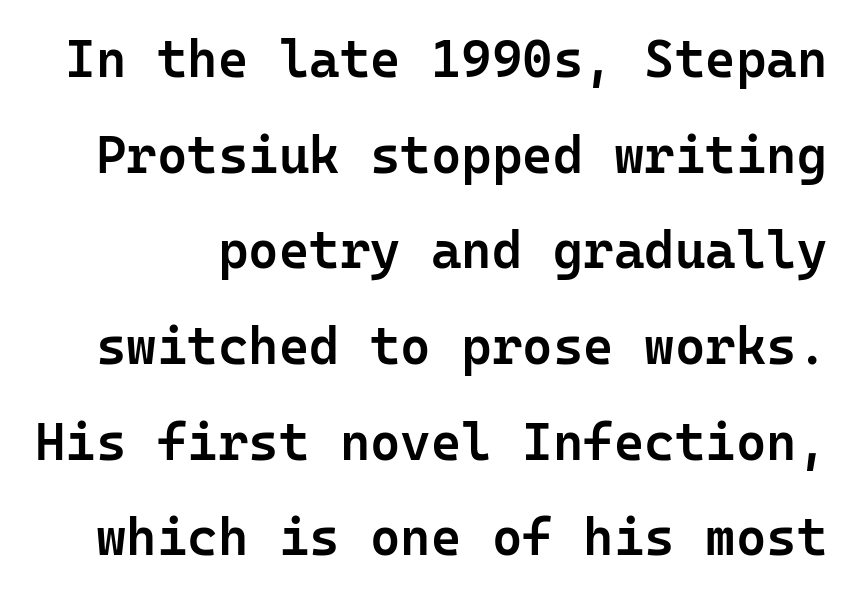
To sum up the face: it is a sans, with no serifs. Slightly chunky letters — semibold, I'd say, not full bold. Every character sits straight up, as roman type does. Glyph-to-glyph distance matches everyday printed text.
